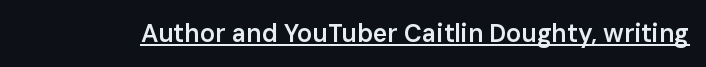
Q: Is the text bold? A: Semi-bold.
Q: Is the text italic (slanted)? A: No, it is upright.
Q: Is the text underlined? A: Yes.
Q: Is the spacing between letters normal or unusually wide? A: Normal.
